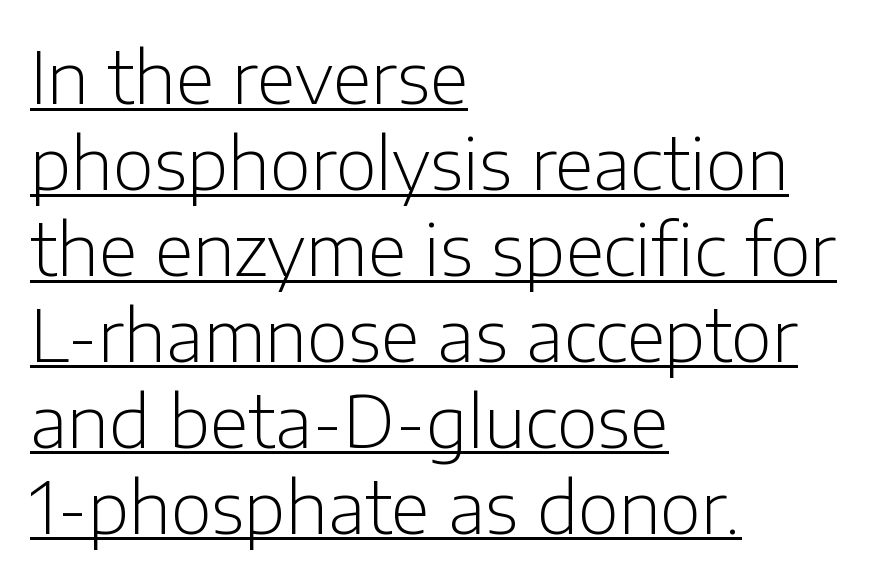
The image shows 71 px light sans-serif type, upright; set left-aligned, line spacing 1.21x, normal letter spacing, underlined; low stroke contrast and a medium x-height.
